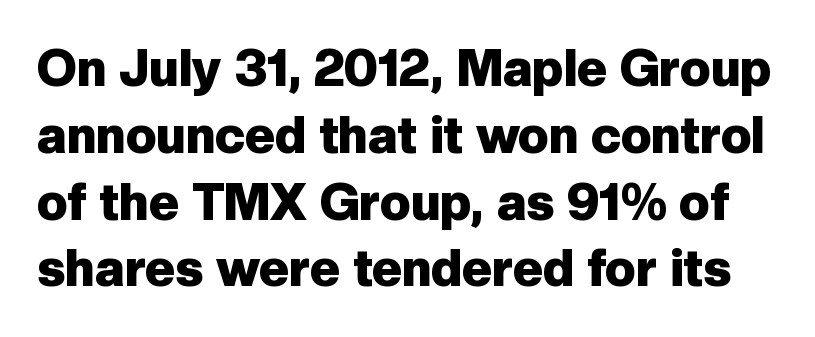
Q: Is the text bold? A: Yes.
Q: Is the text italic (slanted)? A: No, it is upright.
Q: Is the typeface a serif or a sans-serif typeface? A: Sans-serif.
Q: Is the text underlined? A: No.
Q: Is the spacing between letters normal or unusually wide? A: Normal.
Q: Is the spacing between lines tight, normal or loose? A: Normal.
Q: Width (condensed, normal, or wide)? A: Normal.
Q: Stroke contrast? A: Low.
Q: x-height? A: Medium.
Q: Monospaced? A: No.
